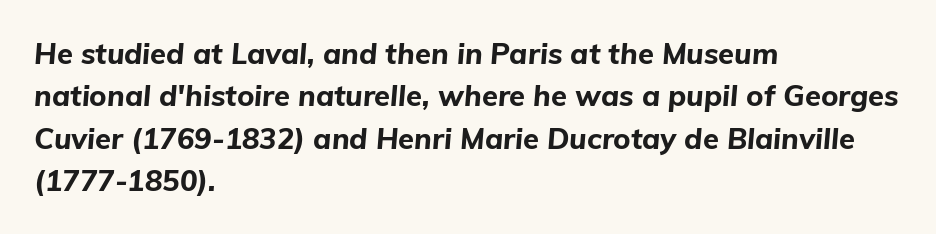
{"italic": "yes", "lean": "right", "slant_degrees": 5, "bold": "yes", "weight": "bold", "width": "normal", "stroke_contrast": "low", "x_height": "medium", "monospaced": "no", "underline": "no", "align": "left", "line_spacing": "normal", "line_spacing_ratio": 1.46, "letter_spacing": "normal", "letter_spacing_em": 0.0, "glyph_px": 29}
